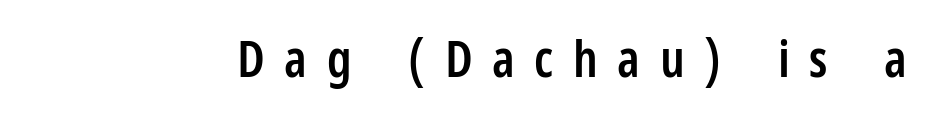
{"serif": "no", "italic": "no", "bold": "semi", "weight": "semibold", "width": "condensed", "stroke_contrast": "low", "x_height": "medium", "monospaced": "no", "underline": "no", "letter_spacing": "wide", "letter_spacing_em": 0.38, "glyph_px": 51}
